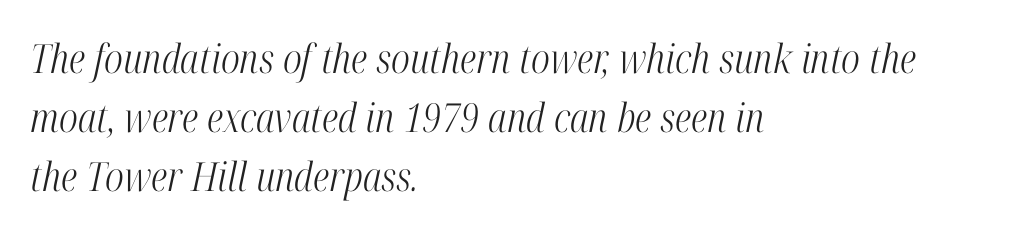
Observe the ordinary spacing: letters are neighbours, not strangers. When letters slant like this, we call the style italic. Character widths vary here, with narrow letters taking less room than wide ones. The font is comparable to plain body text, perhaps lighter.
